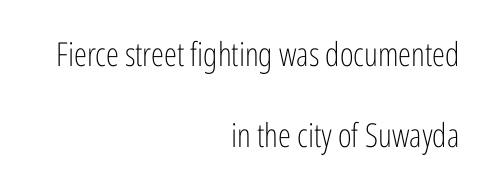
The image shows 33 px light, condensed sans-serif type, upright; set right-aligned, loose line spacing (2.45x), normal letter spacing, not underlined; low stroke contrast and a medium x-height.
